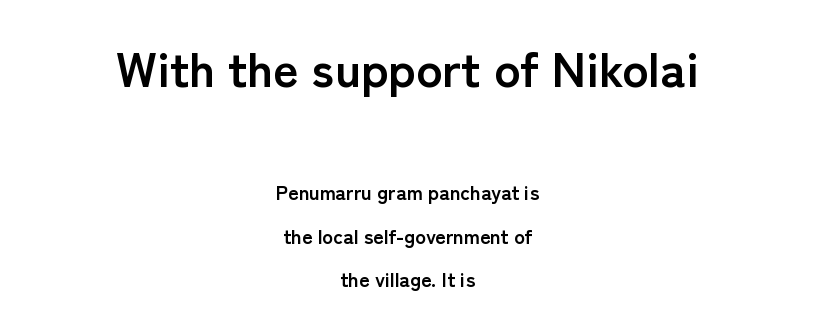
The image shows 49 px semibold sans-serif type, upright; set centered, loose line spacing (2.18x), normal letter spacing, not underlined; the first (top) block is 2.45x larger; low stroke contrast and a medium x-height.
